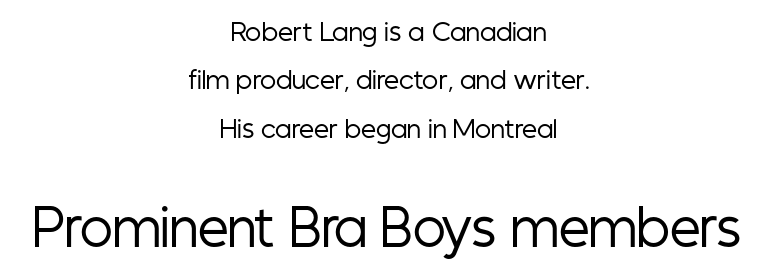
What's the leading like? Stretched, with rows far apart. This rendering features lettering with no underline. The glyphs in this specimen are sans serif. The face used here is proportionally spaced, like ordinary book or web type. Is the lower block the larger one? Yes — the lower block carries the bigger type. The cut favours lightness, reaching ordinary text weight at its darkest.
